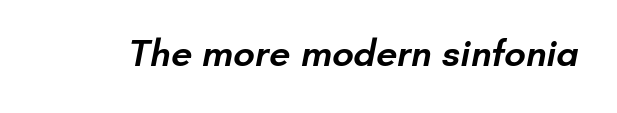
{"serif": "no", "bold": "semi", "weight": "semibold", "width": "normal", "stroke_contrast": "low", "x_height": "small", "monospaced": "no", "underline": "no", "letter_spacing": "normal", "letter_spacing_em": 0.0, "glyph_px": 38}
